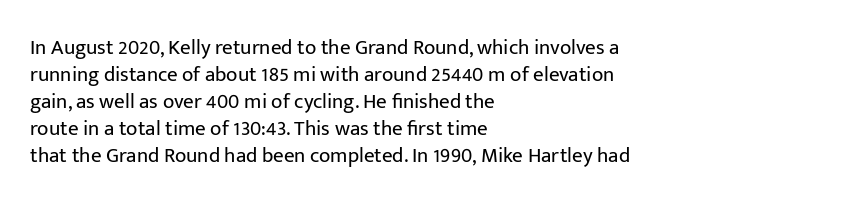
These lines keep a tight, regular rhythm from letter to letter. The rows are spaced the way most documents space them. Nothing heavy about these letters — not bold at all. A roman cut, with each character standing at attention. Check under the words: just untouched page. All the whitespace from short lines collects on the right.
